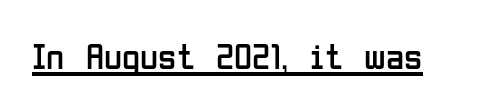
Q: Is the text bold? A: No.
Q: Is the text italic (slanted)? A: No, it is upright.
Q: Is the typeface a serif or a sans-serif typeface? A: Sans-serif.
Q: Is the text underlined? A: Yes.
Q: Is the spacing between letters normal or unusually wide? A: Normal.
Q: Width (condensed, normal, or wide)? A: Condensed.
Q: Stroke contrast? A: Low.
Q: x-height? A: Medium.
Q: Monospaced? A: No.
